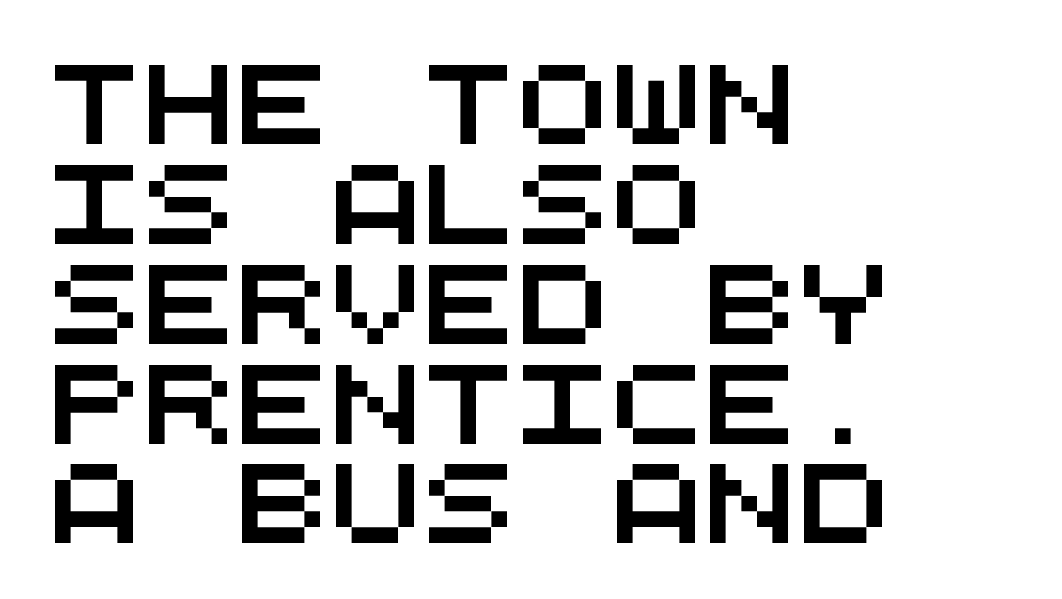
Q: Is the typeface a serif or a sans-serif typeface? A: Sans-serif.
Q: Is the text underlined? A: No.
Q: How is the paragraph aligned? A: Left-aligned.
Q: Is the spacing between letters normal or unusually wide? A: Normal.
Q: Is the spacing between lines tight, normal or loose? A: Normal.
Q: Width (condensed, normal, or wide)? A: Wide.
Q: Stroke contrast? A: Medium.
Q: x-height? A: Large.
Q: Monospaced? A: Yes.
